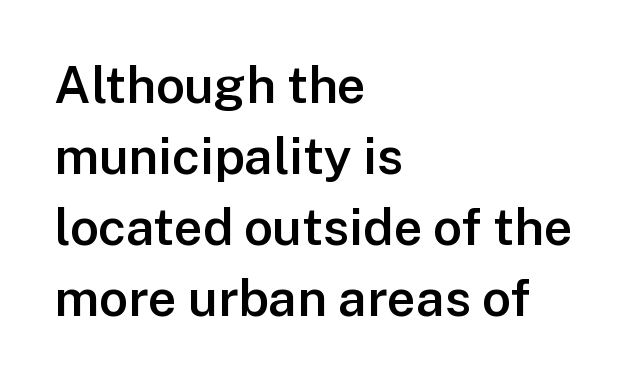
Q: Is the text bold? A: Semi-bold.
Q: Is the text italic (slanted)? A: No, it is upright.
Q: Is the typeface a serif or a sans-serif typeface? A: Sans-serif.
Q: Is the text underlined? A: No.
Q: How is the paragraph aligned? A: Left-aligned.
Q: Is the spacing between letters normal or unusually wide? A: Normal.
Q: Is the spacing between lines tight, normal or loose? A: Normal.
Q: Width (condensed, normal, or wide)? A: Normal.
Q: Stroke contrast? A: Low.
Q: x-height? A: Medium.
Q: Monospaced? A: No.
